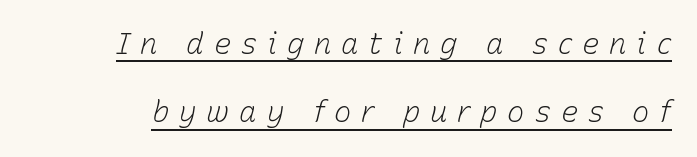
This sample has the flowing, uneven cadence of proportional lettering. Spacing between characters has been opened up far beyond the box default. A baseline rule has been typeset under these characters. The face used here has a pronounced slope to its letters. The face looks like a standard text weight, possibly lighter.
